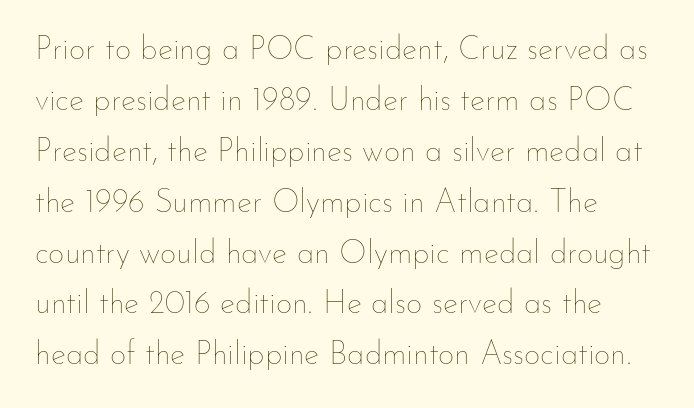
The image shows 32 px thin type, upright; set normal line spacing (1.59x), normal letter spacing, not underlined; low stroke contrast and a small x-height.
